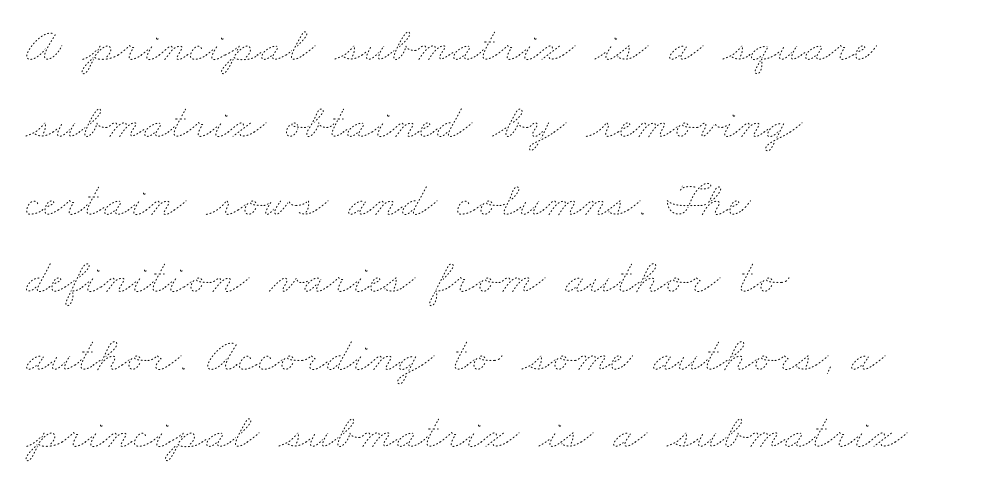
Q: Is the text bold? A: No.
Q: Is the text underlined? A: No.
Q: How is the paragraph aligned? A: Left-aligned.
Q: Is the spacing between letters normal or unusually wide? A: Normal.
Q: Is the spacing between lines tight, normal or loose? A: Normal.
Q: Width (condensed, normal, or wide)? A: Wide.
Q: Stroke contrast? A: Low.
Q: x-height? A: Small.
Q: Monospaced? A: No.
